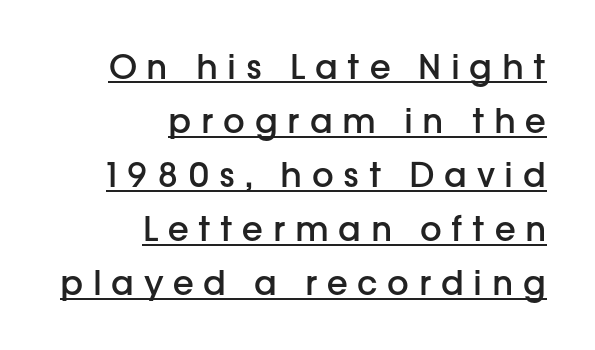
Q: Is the text bold? A: Semi-bold.
Q: Is the text italic (slanted)? A: No, it is upright.
Q: Is the typeface a serif or a sans-serif typeface? A: Sans-serif.
Q: Is the text underlined? A: Yes.
Q: How is the paragraph aligned? A: Right-aligned.
Q: Is the spacing between letters normal or unusually wide? A: Unusually wide.
Q: Is the spacing between lines tight, normal or loose? A: Normal.
Q: Width (condensed, normal, or wide)? A: Normal.
Q: Stroke contrast? A: Low.
Q: x-height? A: Medium.
Q: Monospaced? A: No.
